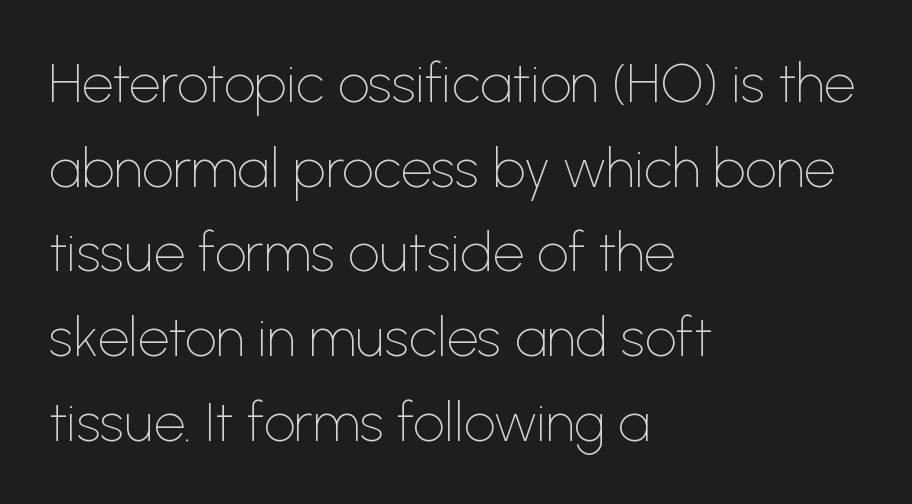
The image shows 55 px thin sans-serif type, upright; set left-aligned, normal line spacing (1.54x), normal letter spacing, not underlined; low stroke contrast and a medium x-height.
